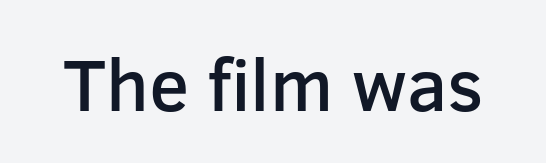
{"serif": "no", "italic": "no", "bold": "semi", "weight": "semibold", "width": "normal", "stroke_contrast": "low", "x_height": "medium", "monospaced": "no", "underline": "no", "letter_spacing": "normal", "letter_spacing_em": 0.0, "glyph_px": 74}
